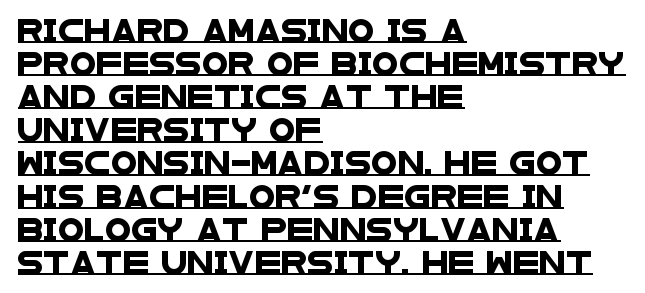
Q: Is the text underlined? A: Yes.
Q: How is the paragraph aligned? A: Left-aligned.
Q: Is the spacing between letters normal or unusually wide? A: Normal.
Q: Is the spacing between lines tight, normal or loose? A: Normal.
